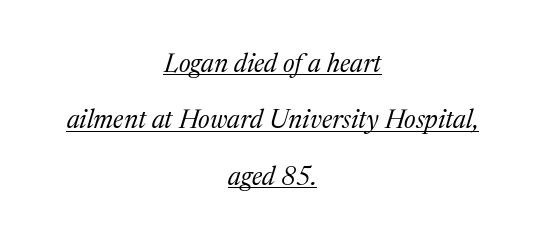
Q: Is the text bold? A: No.
Q: Is the text italic (slanted)? A: Yes, it leans right by about 17 degrees.
Q: Is the text underlined? A: Yes.
Q: How is the paragraph aligned? A: Centered.
Q: Is the spacing between letters normal or unusually wide? A: Normal.
Q: Is the spacing between lines tight, normal or loose? A: Loose.
